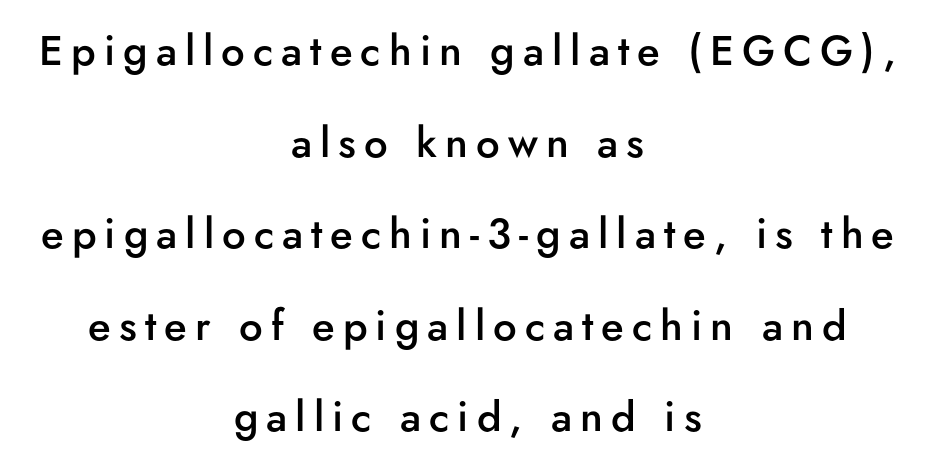
The font family rendered here belongs to the sans-serif group. The paragraph shown floats in the horizontal middle. Designer's note — italics off, roman on. You could not count columns in this text — the font is proportionally spaced.
